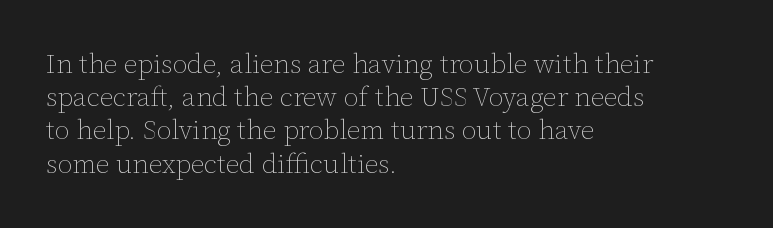
{"italic": "no", "bold": "no", "underline": "no", "align": "left", "line_spacing_ratio": 1.23, "letter_spacing": "normal", "letter_spacing_em": 0.0, "glyph_px": 27}
